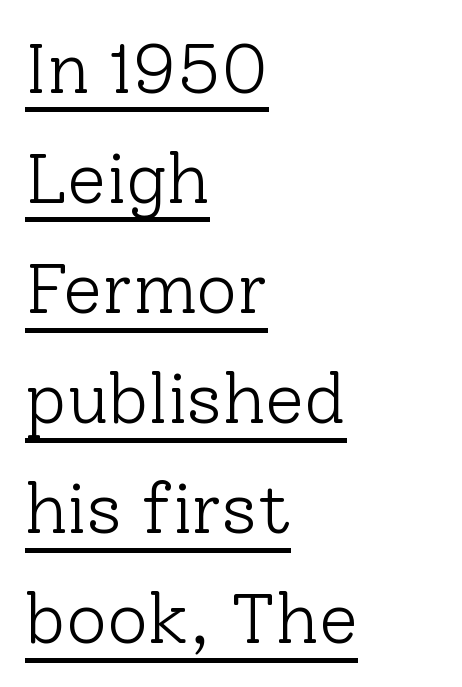
The image shows 71 px light serif type, upright; set left-aligned, normal line spacing (1.55x), normal letter spacing, underlined; low stroke contrast and a medium x-height.
